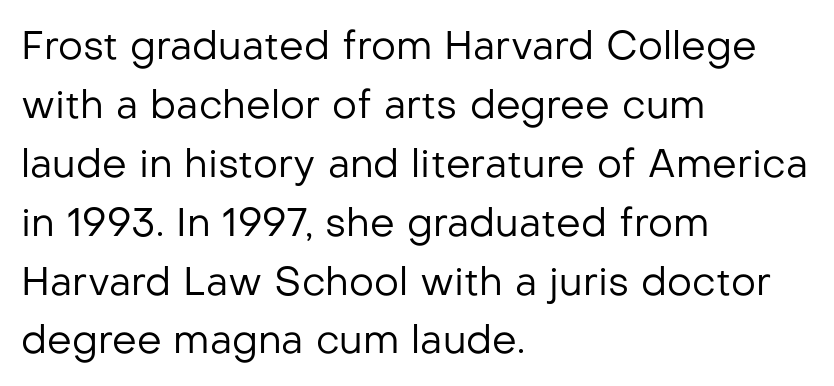
{"serif": "no", "italic": "no", "bold": "no", "weight": "regular", "width": "normal", "stroke_contrast": "low", "x_height": "medium", "monospaced": "no", "underline": "no", "align": "left", "line_spacing": "normal", "line_spacing_ratio": 1.51, "letter_spacing": "normal", "letter_spacing_em": 0.0, "glyph_px": 39}
